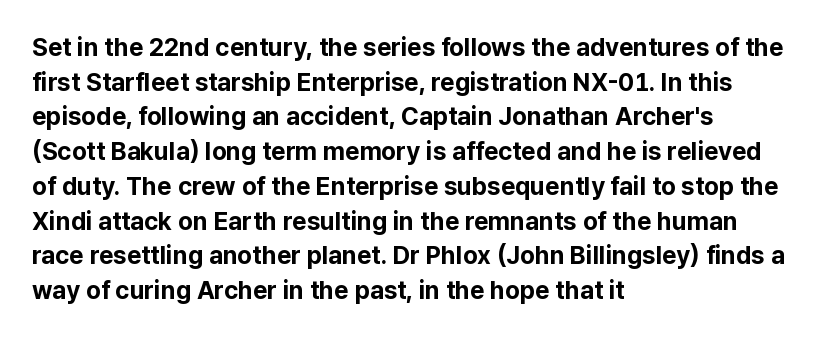
{"italic": "no", "bold": "yes", "underline": "no", "align": "left", "line_spacing": "normal", "line_spacing_ratio": 1.39, "letter_spacing": "normal", "letter_spacing_em": 0.0, "glyph_px": 25}
